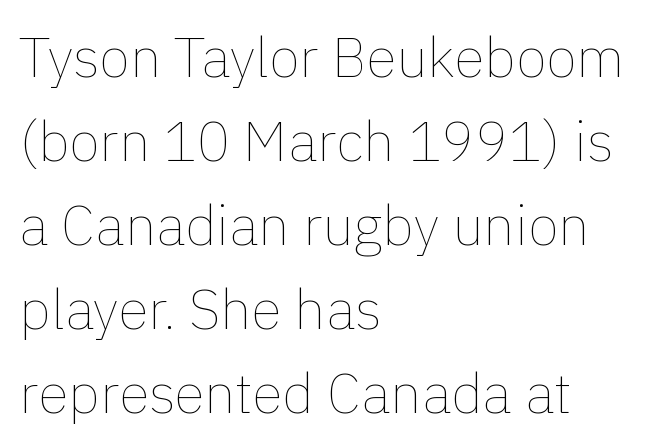
{"italic": "no", "bold": "no", "weight": "thin", "width": "normal", "x_height": "medium", "monospaced": "no", "underline": "no", "align": "left", "line_spacing": "normal", "line_spacing_ratio": 1.5, "letter_spacing": "normal", "letter_spacing_em": 0.0, "glyph_px": 56}
